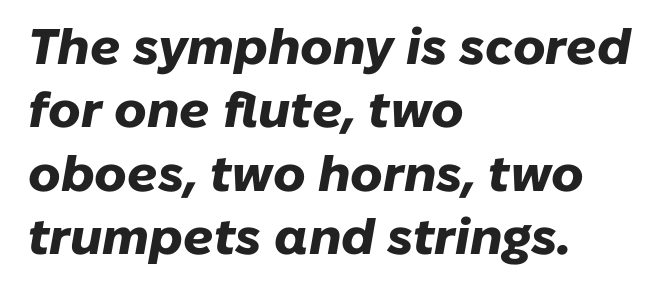
The image shows 50 px heavy type, italic (leaning right); set left-aligned, normal line spacing (1.27x), normal letter spacing, not underlined; low stroke contrast and a medium x-height.
